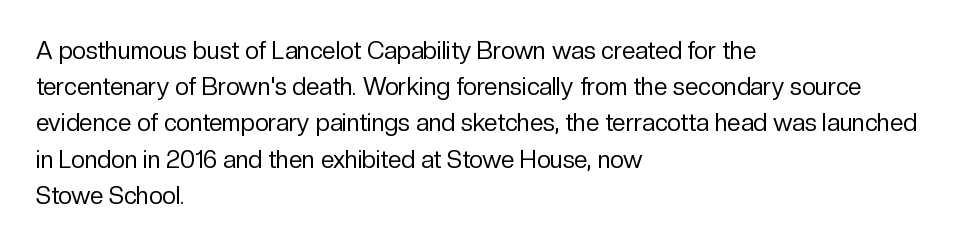
{"italic": "no", "bold": "no", "underline": "no", "align": "left", "line_spacing": "normal", "line_spacing_ratio": 1.51, "letter_spacing": "normal", "letter_spacing_em": 0.0, "glyph_px": 24}
